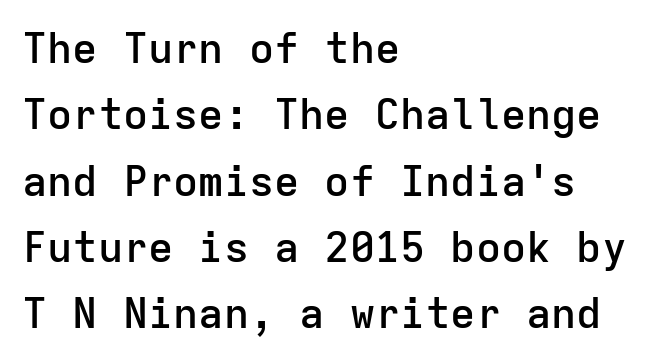
One glance says typical: line gaps are just what's usual. Caption: semibold face, moderately heavy strokes. Is this a sans? Yes — the strokes have no serifs. The space beneath each line is pristine and unruled. Layout note: lines flush left. Does the lettering tilt? It doesn't — this is upright.
